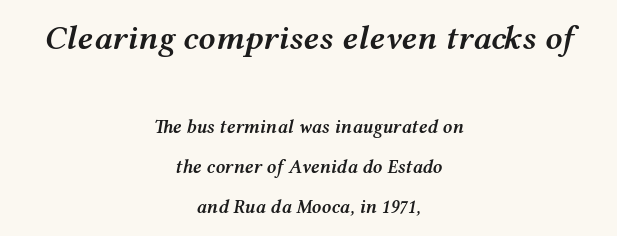
Q: Is the text bold? A: Semi-bold.
Q: Is the text italic (slanted)? A: Yes, it leans right by about 12 degrees.
Q: Is the text underlined? A: No.
Q: How is the paragraph aligned? A: Centered.
Q: Is the spacing between letters normal or unusually wide? A: Normal.
Q: Is the spacing between lines tight, normal or loose? A: Loose.
Q: Which block of text is set in a larger size, the first (top) or the second (bottom)? A: The first (top) one.
Q: Width (condensed, normal, or wide)? A: Wide.
Q: Stroke contrast? A: Medium.
Q: x-height? A: Medium.
Q: Monospaced? A: No.
